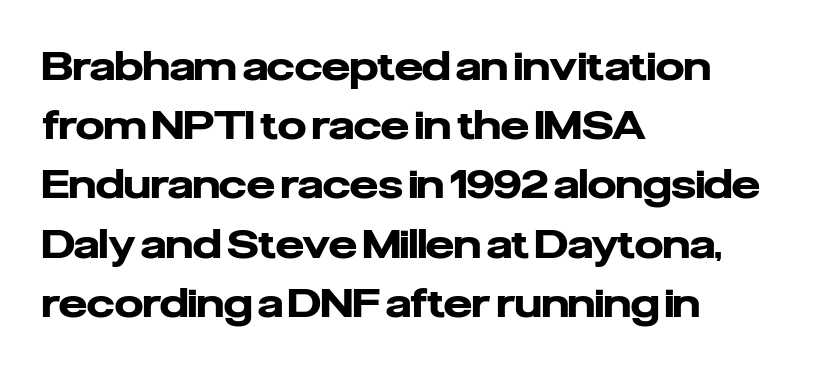
Q: Is the text bold? A: Yes.
Q: Is the text italic (slanted)? A: No, it is upright.
Q: Is the typeface a serif or a sans-serif typeface? A: Sans-serif.
Q: Is the text underlined? A: No.
Q: How is the paragraph aligned? A: Left-aligned.
Q: Is the spacing between letters normal or unusually wide? A: Normal.
Q: Is the spacing between lines tight, normal or loose? A: Normal.
Q: Width (condensed, normal, or wide)? A: Normal.
Q: Stroke contrast? A: Low.
Q: x-height? A: Medium.
Q: Monospaced? A: No.
